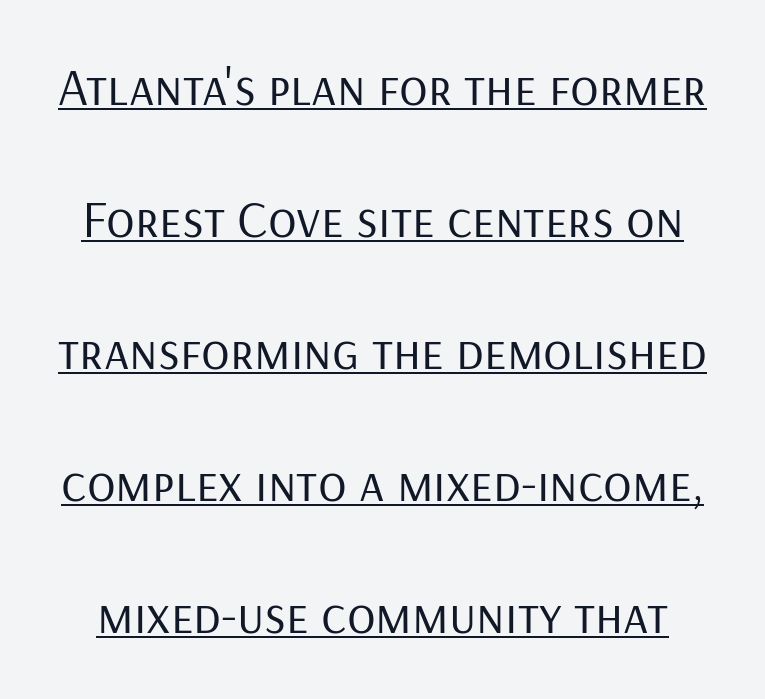
{"serif": "no", "italic": "no", "bold": "no", "weight": "regular", "width": "normal", "stroke_contrast": "low", "x_height": "medium", "monospaced": "no", "underline": "yes", "line_spacing": "loose", "line_spacing_ratio": 2.49, "letter_spacing": "normal", "letter_spacing_em": 0.0, "glyph_px": 53}
